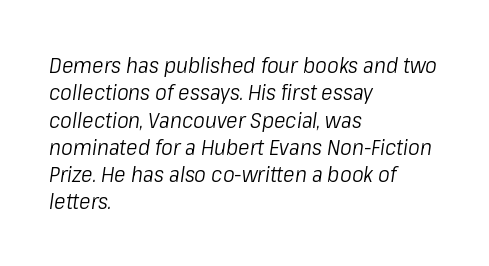
The image shows 22 px text type, italic (leaning right); set left-aligned, line spacing 1.24x, normal letter spacing, not underlined.
